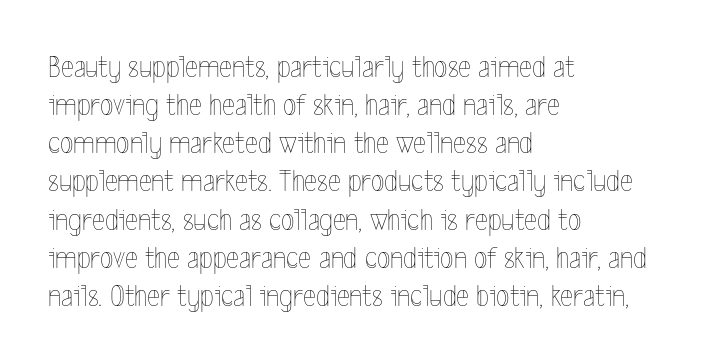
Q: Is the text bold? A: No.
Q: Is the text italic (slanted)? A: No, it is upright.
Q: Is the text underlined? A: No.
Q: How is the paragraph aligned? A: Left-aligned.
Q: Is the spacing between letters normal or unusually wide? A: Normal.
Q: Width (condensed, normal, or wide)? A: Condensed.
Q: x-height? A: Medium.
Q: Monospaced? A: No.
